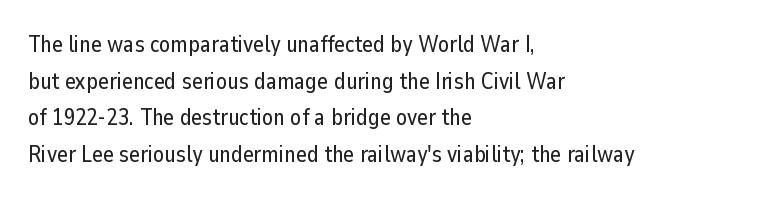
The image shows 23 px text type, upright; set left-aligned, normal line spacing (1.59x), normal letter spacing, not underlined.
